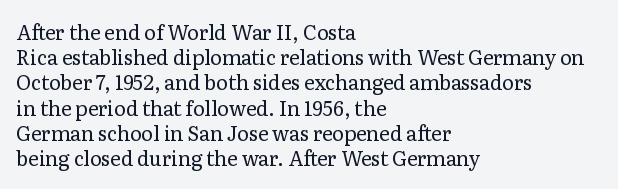
The image shows 20 px text type, upright; set left-aligned, normal line spacing (1.26x), normal letter spacing, not underlined.
